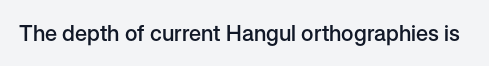
There is no visible air inserted between adjacent glyphs. The characters look somewhat weighty, a semibold short of true bold. Check the space under the baseline: it is left empty. Ascenders rise straight up at ninety degrees.
